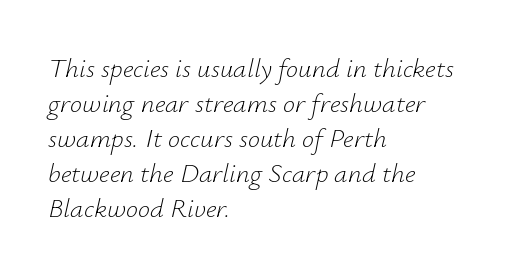
Q: Is the text bold? A: No.
Q: Is the text italic (slanted)? A: Yes, it leans right by about 12 degrees.
Q: Is the text underlined? A: No.
Q: How is the paragraph aligned? A: Left-aligned.
Q: Is the spacing between letters normal or unusually wide? A: Normal.
Q: Is the spacing between lines tight, normal or loose? A: Normal.
